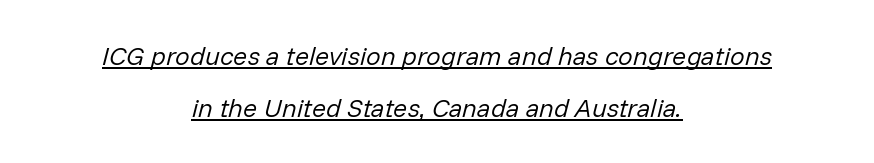
{"italic": "yes", "lean": "right", "slant_degrees": 14, "bold": "no", "underline": "yes", "align": "center", "line_spacing": "loose", "line_spacing_ratio": 2.0, "letter_spacing": "normal", "letter_spacing_em": 0.0, "glyph_px": 26}
